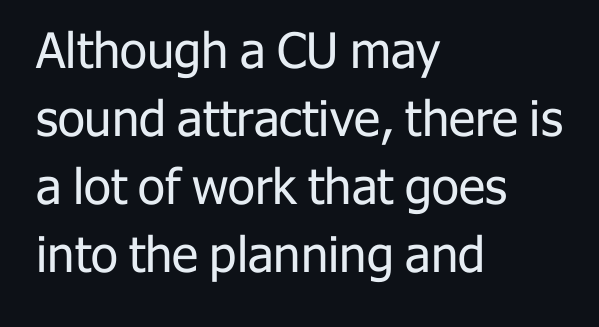
Line starts are locked; line ends wander. Words float on clear page, feet unadorned. Stroke thickness stays within the range of a standard reading face or lighter. Do the characters align in a grid? No, the font is proportional. The rendering uses a moderate line-height, typical for paragraphs.
